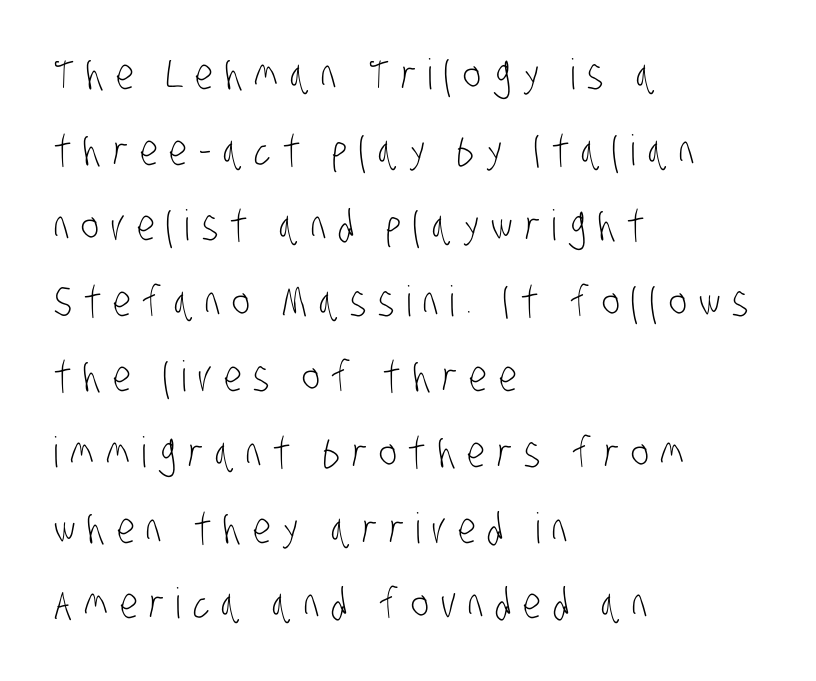
Q: Is the text bold? A: No.
Q: Is the typeface a serif or a sans-serif typeface? A: Sans-serif.
Q: Is the text underlined? A: No.
Q: How is the paragraph aligned? A: Left-aligned.
Q: Is the spacing between letters normal or unusually wide? A: Unusually wide.
Q: Width (condensed, normal, or wide)? A: Condensed.
Q: Stroke contrast? A: Low.
Q: x-height? A: Large.
Q: Monospaced? A: No.
